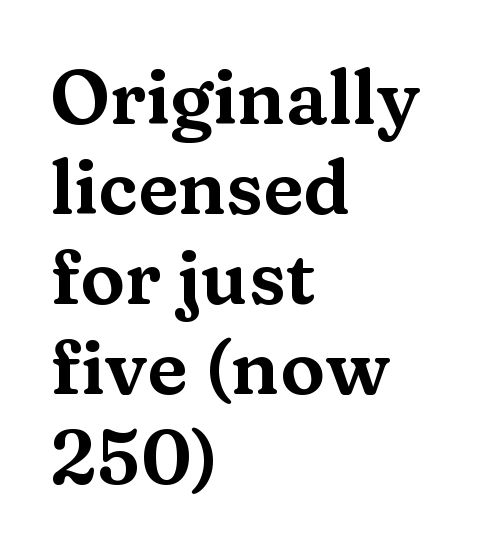
{"serif": "yes", "italic": "no", "width": "wide", "stroke_contrast": "medium", "x_height": "medium", "monospaced": "no", "underline": "no", "align": "left", "line_spacing_ratio": 1.2, "letter_spacing": "normal", "letter_spacing_em": 0.0, "glyph_px": 75}
